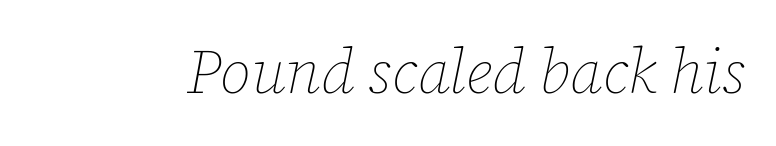
{"italic": "yes", "lean": "right", "slant_degrees": 12, "bold": "no", "weight": "thin", "width": "normal", "stroke_contrast": "low", "x_height": "medium", "monospaced": "no", "underline": "no", "letter_spacing": "normal", "letter_spacing_em": 0.0, "glyph_px": 62}
